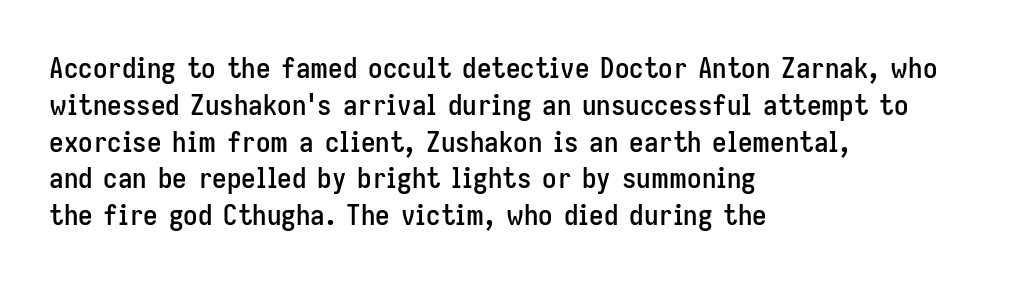
Observe the ordinary spacing: letters are neighbours, not strangers. Note: no serifs on the glyphs. Do the characters align in a grid? No, the font is proportional. Clear beneath every line of the passage. The lettering stays uniformly vertical, giving the passage a roman look. A classic flush-left, rag-right setting is used for this passage.
